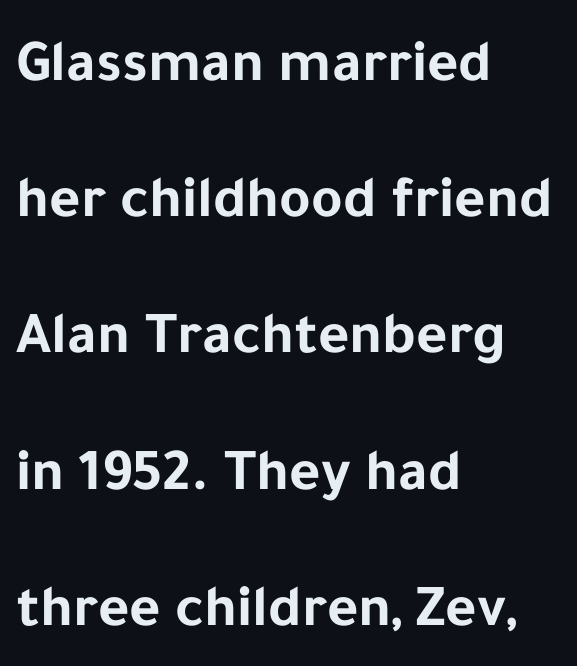
The image shows 60 px bold sans-serif type, upright; set left-aligned, loose line spacing (2.27x), normal letter spacing, not underlined; low stroke contrast and a medium x-height.
